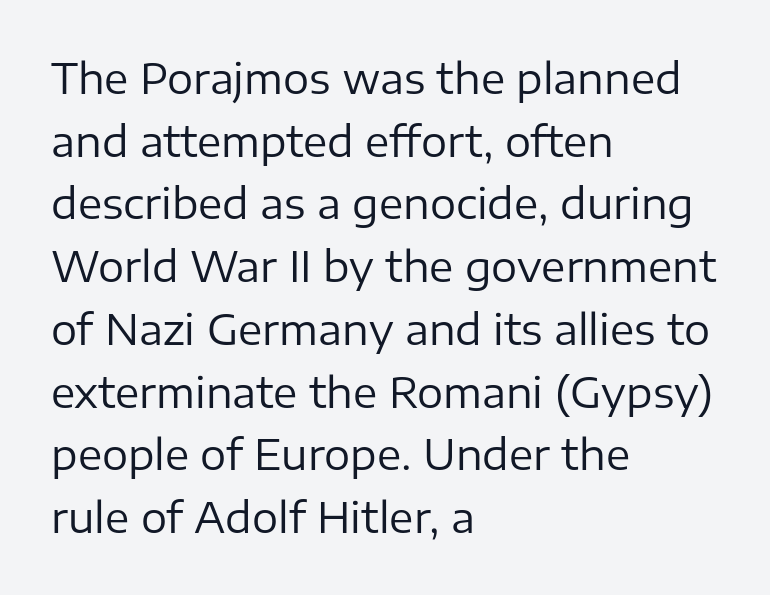
Q: Is the text bold? A: No.
Q: Is the text italic (slanted)? A: No, it is upright.
Q: Is the typeface a serif or a sans-serif typeface? A: Sans-serif.
Q: Is the text underlined? A: No.
Q: How is the paragraph aligned? A: Left-aligned.
Q: Is the spacing between letters normal or unusually wide? A: Normal.
Q: Is the spacing between lines tight, normal or loose? A: Normal.
Q: Width (condensed, normal, or wide)? A: Normal.
Q: Stroke contrast? A: Low.
Q: x-height? A: Medium.
Q: Monospaced? A: No.
